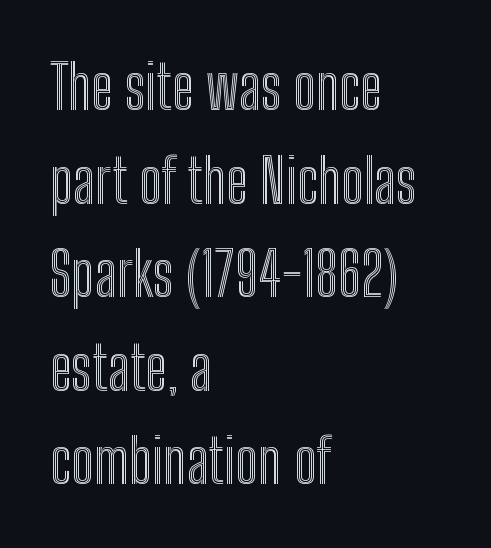
{"italic": "no", "width": "condensed", "x_height": "medium", "monospaced": "no", "underline": "no", "align": "left", "line_spacing": "normal", "line_spacing_ratio": 1.56, "letter_spacing": "normal", "letter_spacing_em": 0.0, "glyph_px": 60}
